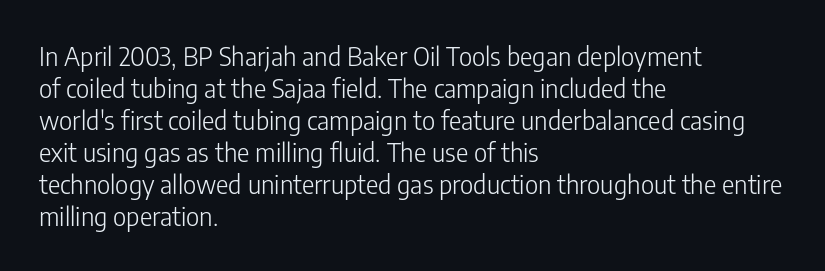
The passage shown is not underscored anywhere. Words appear dense and cohesive because spacing is normal. Alignment: flush left. Unlike italic type, these characters show no tilt at all.
